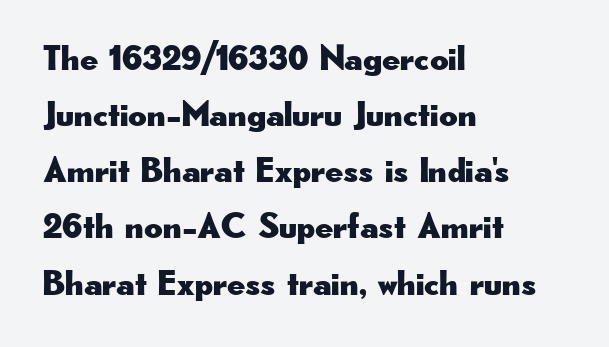
{"serif": "no", "italic": "no", "width": "wide", "stroke_contrast": "low", "x_height": "small", "monospaced": "no", "underline": "no", "align": "left", "line_spacing": "normal", "line_spacing_ratio": 1.56, "letter_spacing": "normal", "letter_spacing_em": 0.0, "glyph_px": 36}
